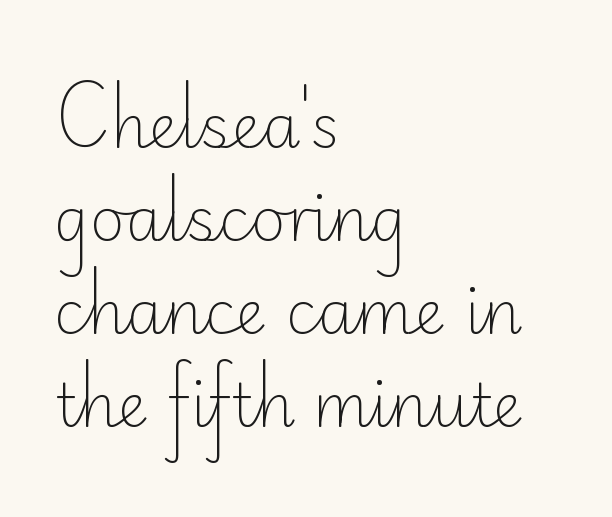
Q: Is the text bold? A: No.
Q: Is the text italic (slanted)? A: No, it is upright.
Q: Is the typeface a serif or a sans-serif typeface? A: Sans-serif.
Q: Is the text underlined? A: No.
Q: How is the paragraph aligned? A: Left-aligned.
Q: Is the spacing between letters normal or unusually wide? A: Normal.
Q: Is the spacing between lines tight, normal or loose? A: Normal.
Q: Width (condensed, normal, or wide)? A: Normal.
Q: Stroke contrast? A: Low.
Q: x-height? A: Small.
Q: Monospaced? A: No.
